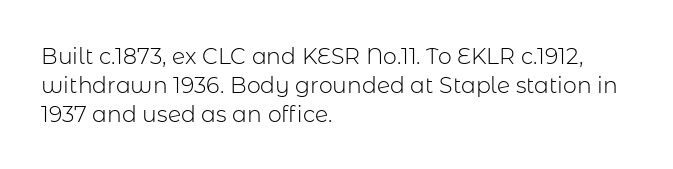
The image shows 22 px text type, upright; set left-aligned, normal line spacing (1.31x), normal letter spacing, not underlined.
